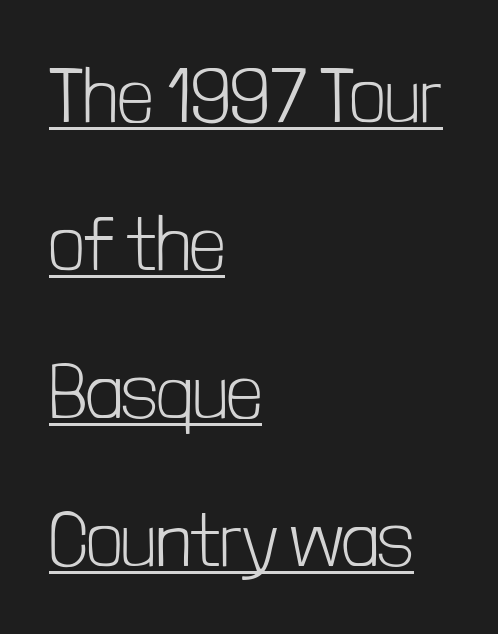
{"serif": "no", "italic": "no", "bold": "no", "weight": "light", "width": "condensed", "stroke_contrast": "low", "x_height": "medium", "monospaced": "no", "underline": "yes", "align": "left", "line_spacing": "loose", "line_spacing_ratio": 1.92, "letter_spacing": "normal", "letter_spacing_em": 0.0, "glyph_px": 77}
